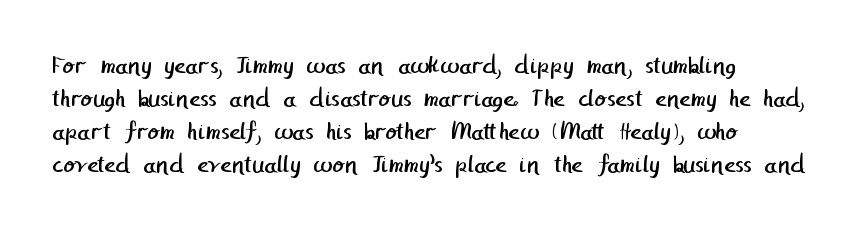
{"bold": "no", "underline": "no", "line_spacing_ratio": 1.22, "letter_spacing": "normal", "letter_spacing_em": 0.0, "glyph_px": 27}
